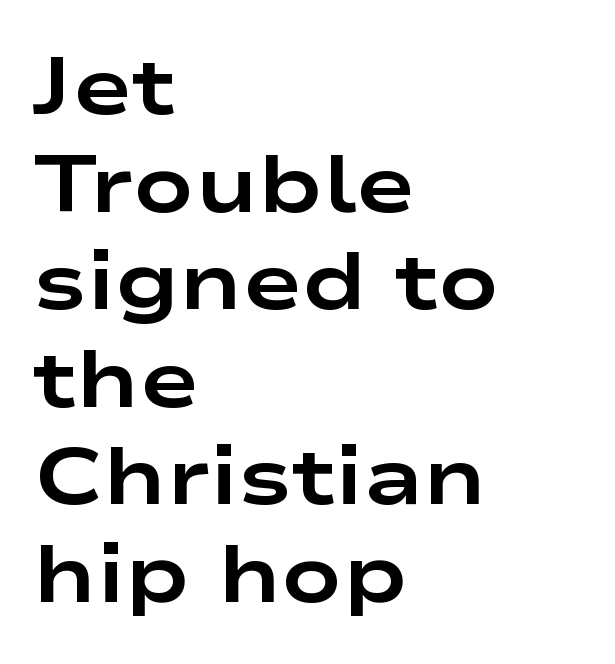
Q: Is the text bold? A: Yes.
Q: Is the text italic (slanted)? A: No, it is upright.
Q: Is the typeface a serif or a sans-serif typeface? A: Sans-serif.
Q: Is the text underlined? A: No.
Q: How is the paragraph aligned? A: Left-aligned.
Q: Is the spacing between letters normal or unusually wide? A: Normal.
Q: Width (condensed, normal, or wide)? A: Wide.
Q: Stroke contrast? A: Low.
Q: x-height? A: Medium.
Q: Monospaced? A: No.
